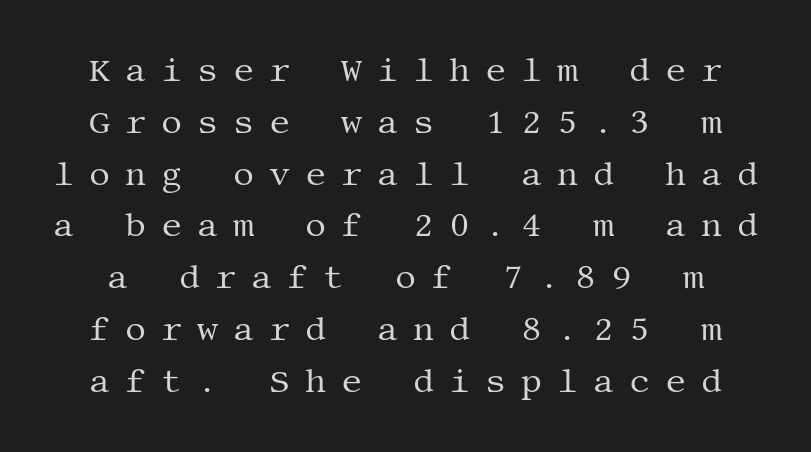
The image shows 33 px regular-weight serif type, upright; set normal line spacing (1.57x), unusually wide letter spacing (+0.45 em), not underlined; medium stroke contrast and a large x-height.
